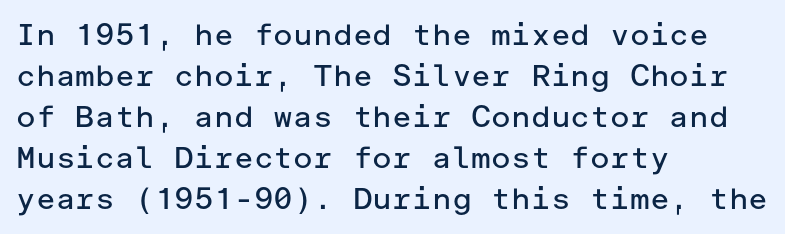
The image shows 30 px regular-weight sans-serif type, upright; set left-aligned, normal line spacing (1.37x), normal letter spacing, not underlined; low stroke contrast and a medium x-height.
